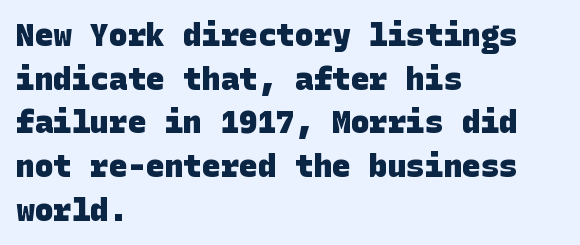
Q: Is the text bold? A: Yes.
Q: Is the typeface a serif or a sans-serif typeface? A: Sans-serif.
Q: Is the text underlined? A: No.
Q: How is the paragraph aligned? A: Left-aligned.
Q: Is the spacing between letters normal or unusually wide? A: Normal.
Q: Is the spacing between lines tight, normal or loose? A: Normal.
Q: Width (condensed, normal, or wide)? A: Normal.
Q: Stroke contrast? A: Low.
Q: x-height? A: Large.
